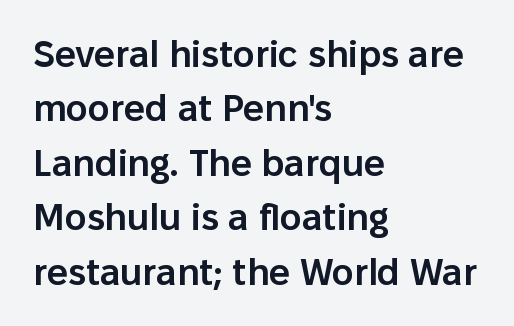
The passage shown is typed in a proportional face where columns would drift. The glyphs are unaccompanied by any horizontal stroke below them. Stroke terminals: plain, sans-serif. A classic flush-left, rag-right setting is used for this passage. The face used here is rendered with its standard letterfit. Leading: standard.
